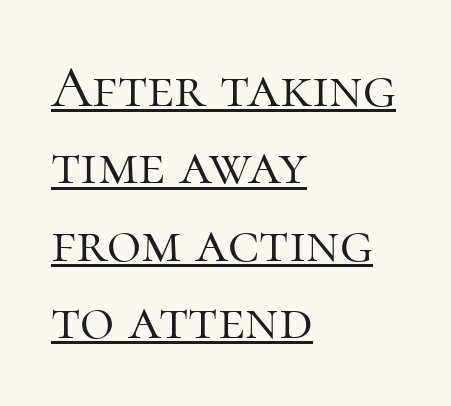
The image shows 59 px light serif type, upright; set left-aligned, normal line spacing (1.31x), normal letter spacing, underlined; high stroke contrast and a medium x-height.
